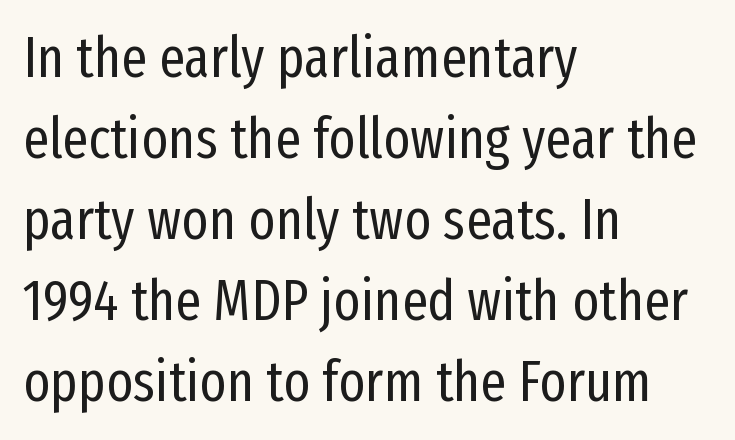
Regarding leading, the lines here are spaced in the standard way. Typeset ragged right — the left edge is the straight one. Is there any slant? The stems are plumb. Proportional: the letters do not fall into vertical columns. Descenders hang freely into open space.
